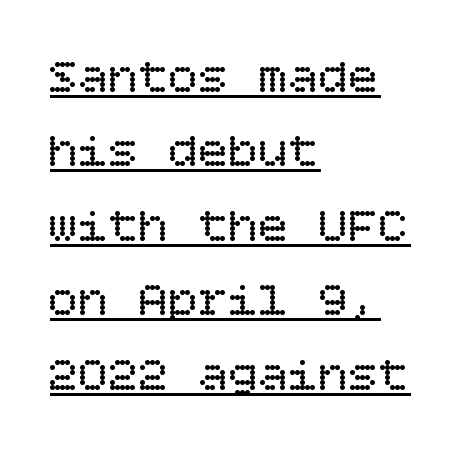
The image shows 50 px regular-weight type, upright; set left-aligned, normal line spacing (1.49x), normal letter spacing, underlined; low stroke contrast and a large x-height.
